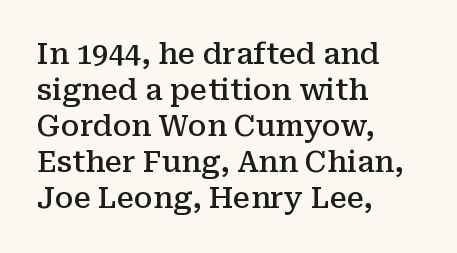
Q: Is the text bold? A: Semi-bold.
Q: Is the text italic (slanted)? A: No, it is upright.
Q: Is the typeface a serif or a sans-serif typeface? A: Serif.
Q: Is the text underlined? A: No.
Q: How is the paragraph aligned? A: Left-aligned.
Q: Is the spacing between letters normal or unusually wide? A: Normal.
Q: Width (condensed, normal, or wide)? A: Normal.
Q: Stroke contrast? A: Medium.
Q: x-height? A: Medium.
Q: Monospaced? A: No.
